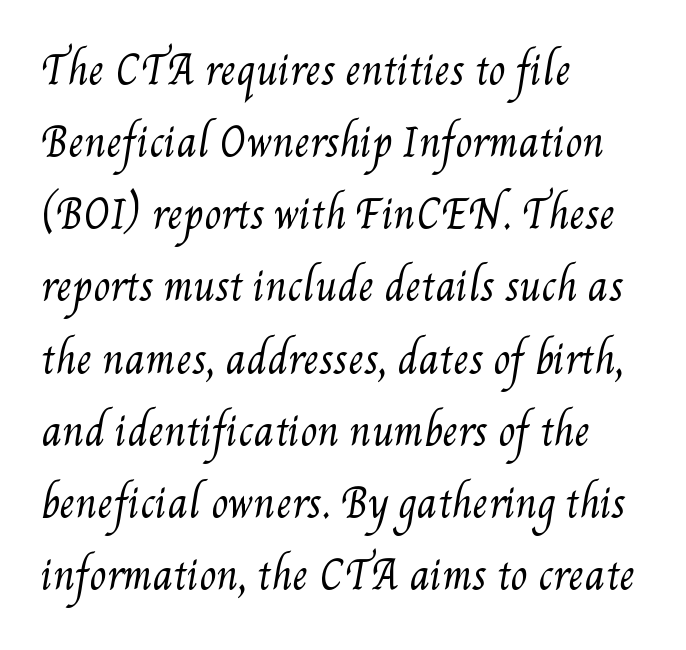
The image shows 39 px regular-weight, condensed type; set left-aligned, line spacing 1.85x, normal letter spacing, not underlined; medium stroke contrast and a small x-height.
